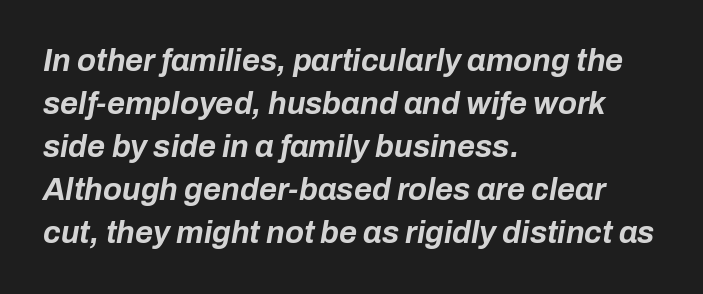
The image shows 31 px bold type, italic (leaning right); set left-aligned, normal line spacing (1.39x), normal letter spacing, not underlined; low stroke contrast and a medium x-height.
